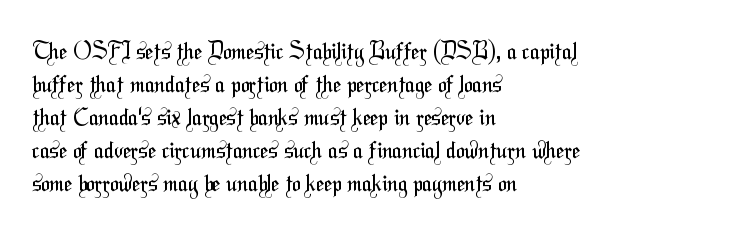
Is the stroke heavy? The answer is a plain regular-or-lighter. A bare baseline throughout the passage. Each line starts at the same left margin while the right side varies. Here the glyphs are tracked normally, forming tight word shapes.
